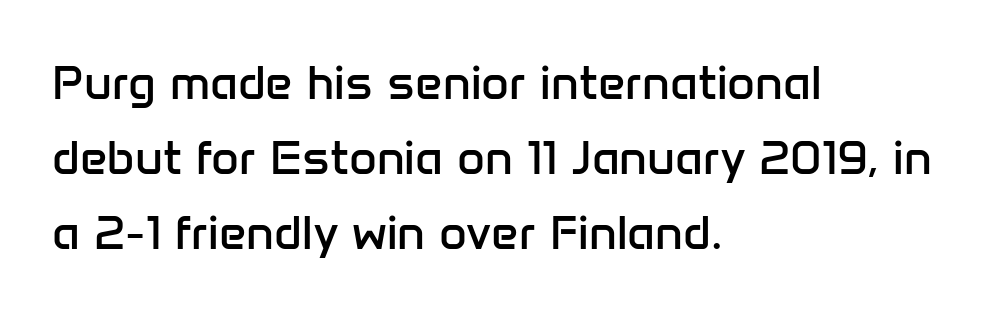
{"serif": "no", "italic": "no", "bold": "no", "weight": "regular", "width": "normal", "stroke_contrast": "low", "x_height": "medium", "monospaced": "no", "underline": "no", "align": "left", "line_spacing": "normal", "line_spacing_ratio": 1.56, "letter_spacing": "normal", "letter_spacing_em": 0.0, "glyph_px": 48}
